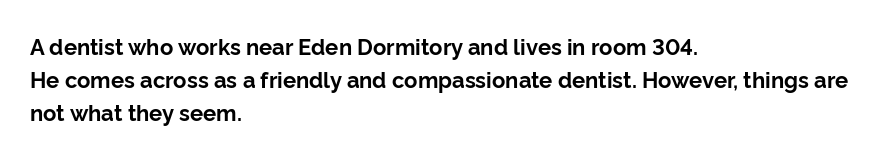
{"italic": "no", "bold": "yes", "underline": "no", "align": "left", "line_spacing": "normal", "line_spacing_ratio": 1.49, "letter_spacing": "normal", "letter_spacing_em": 0.0, "glyph_px": 22}
